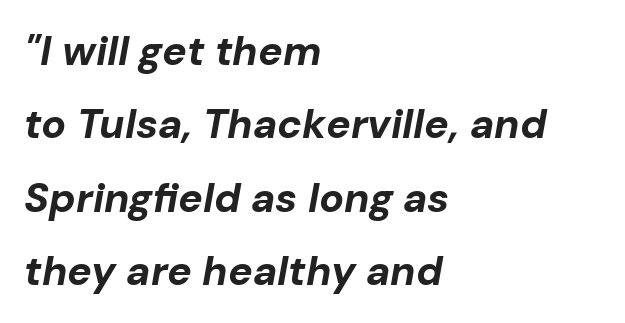
Q: Is the text bold? A: Yes.
Q: Is the text italic (slanted)? A: Yes, it leans right by about 10 degrees.
Q: Is the text underlined? A: No.
Q: How is the paragraph aligned? A: Left-aligned.
Q: Is the spacing between letters normal or unusually wide? A: Normal.
Q: Width (condensed, normal, or wide)? A: Normal.
Q: Stroke contrast? A: Low.
Q: x-height? A: Medium.
Q: Monospaced? A: No.
